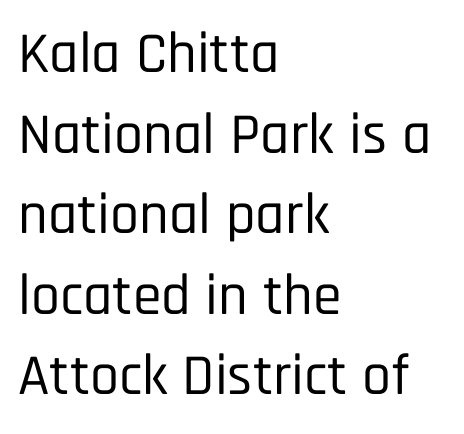
Q: Is the text italic (slanted)? A: No, it is upright.
Q: Is the typeface a serif or a sans-serif typeface? A: Sans-serif.
Q: Is the text underlined? A: No.
Q: How is the paragraph aligned? A: Left-aligned.
Q: Is the spacing between letters normal or unusually wide? A: Normal.
Q: Is the spacing between lines tight, normal or loose? A: Normal.
Q: Width (condensed, normal, or wide)? A: Condensed.
Q: Stroke contrast? A: Low.
Q: x-height? A: Large.
Q: Monospaced? A: No.
